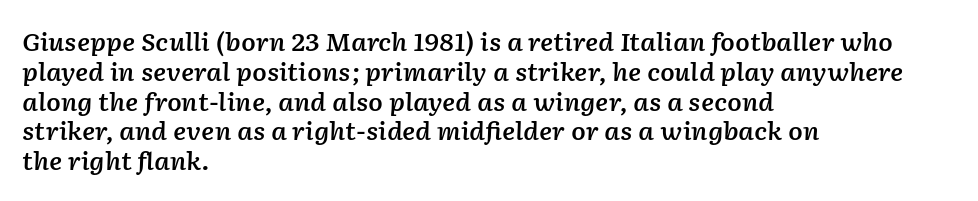
The image shows 24 px text type, italic (leaning right); set left-aligned, line spacing 1.24x, normal letter spacing, not underlined.
